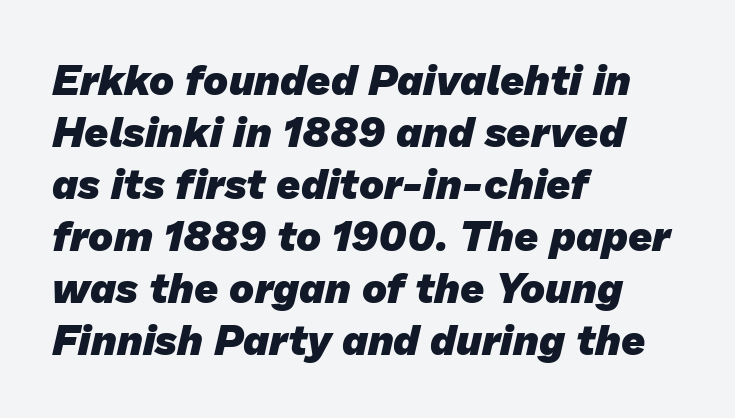
This rendering employs a face without finishing strokes, i.e., a sans-serif. Weight check: bold — yes, fully. Descenders are the only things crossing below the line. Character widths vary here, with narrow letters taking less room than wide ones.
